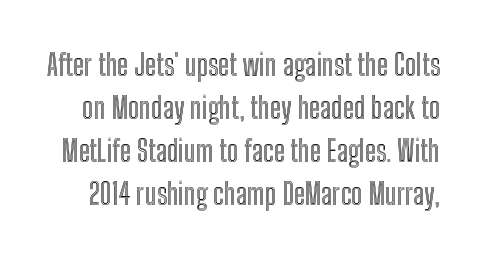
The letters advance in unequal steps, a hallmark of proportional type. Decoration check: the copy has no underline. No italicization has been applied; the sample stays upright. Each new line begins a customary step beneath the previous one. Here the glyphs are tracked normally, forming tight word shapes.
